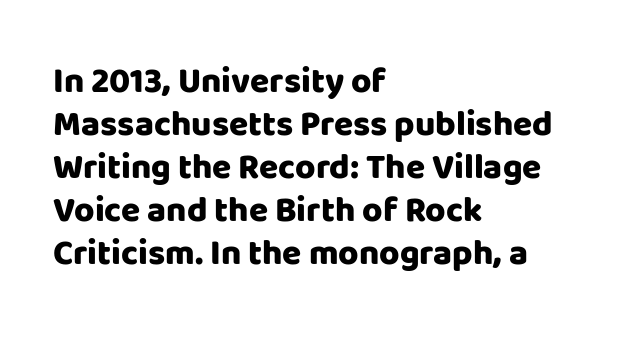
Between one letter and the next there's only the usual sliver of space. Summary of weight: heavy, a full bold. Tall strokes in this sample are plumb rather than angled. Do the characters align in a grid? No, the font is proportional.
